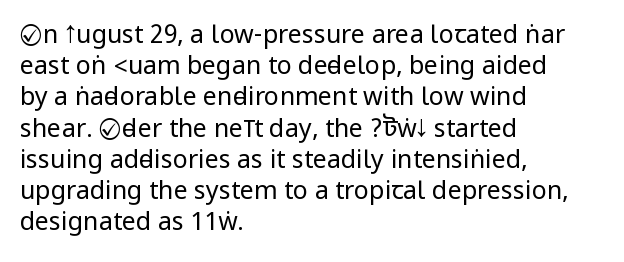
Spacing between characters is what you'd get straight out of the box. Ordinary non-slanted type is in use. The compositor pushed each line to the left boundary. Rows of type keep a routine distance in the vertical direction.
